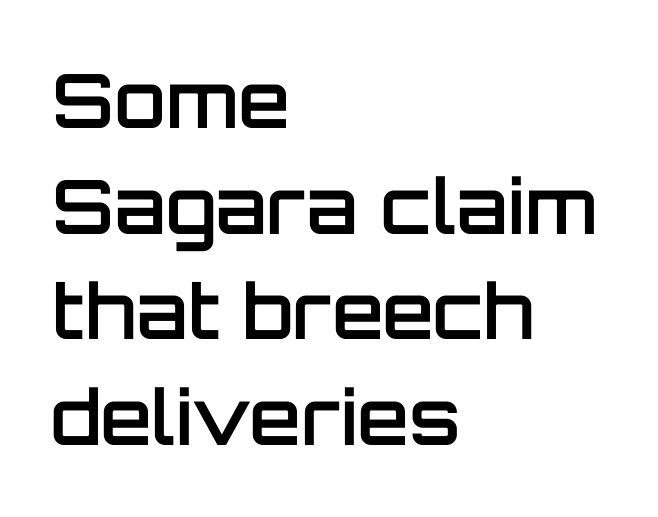
Q: Is the text bold? A: Semi-bold.
Q: Is the text italic (slanted)? A: No, it is upright.
Q: Is the typeface a serif or a sans-serif typeface? A: Sans-serif.
Q: Is the text underlined? A: No.
Q: How is the paragraph aligned? A: Left-aligned.
Q: Is the spacing between letters normal or unusually wide? A: Normal.
Q: Is the spacing between lines tight, normal or loose? A: Normal.
Q: Width (condensed, normal, or wide)? A: Normal.
Q: Stroke contrast? A: Low.
Q: x-height? A: Large.
Q: Monospaced? A: No.
